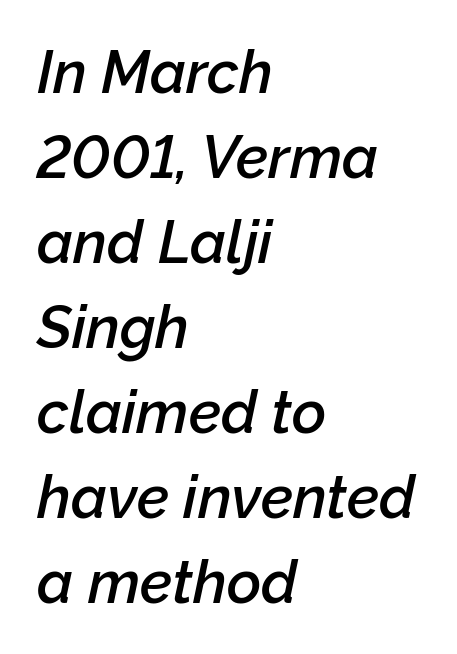
Caption: standard tracking, unaltered. The rendering anchors every line to the left-hand side. There's an unmistakable incline to the writing here. Descenders hang freely into open space.
